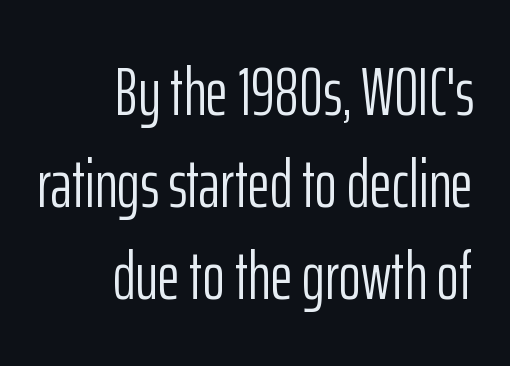
{"serif": "no", "italic": "no", "bold": "no", "weight": "light", "width": "condensed", "stroke_contrast": "low", "x_height": "medium", "monospaced": "no", "underline": "no", "align": "right", "line_spacing": "normal", "line_spacing_ratio": 1.35, "letter_spacing": "normal", "letter_spacing_em": 0.0, "glyph_px": 68}
